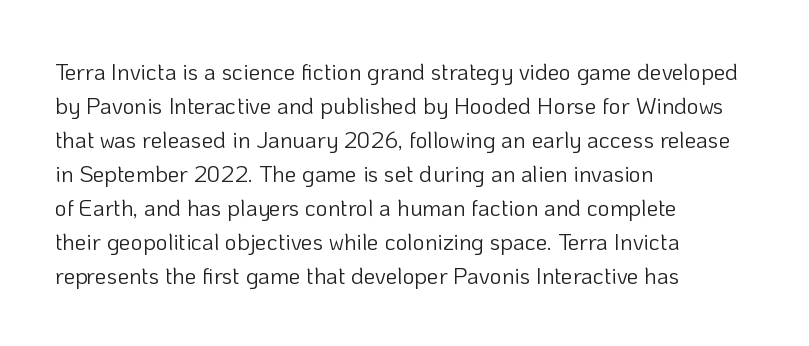
The image shows 23 px text type, upright; set left-aligned, normal line spacing (1.48x), normal letter spacing, not underlined.
